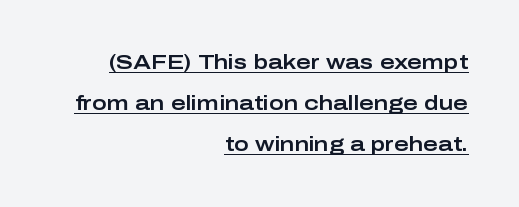
Q: Is the text italic (slanted)? A: No, it is upright.
Q: Is the text underlined? A: Yes.
Q: How is the paragraph aligned? A: Right-aligned.
Q: Is the spacing between letters normal or unusually wide? A: Normal.
Q: Is the spacing between lines tight, normal or loose? A: Loose.
